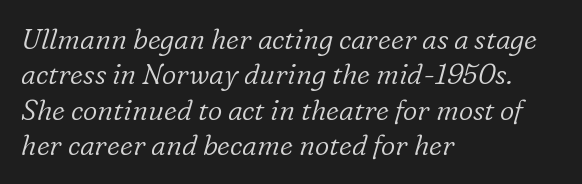
The image shows 28 px light serif type, italic (leaning right); set left-aligned, normal line spacing (1.26x), normal letter spacing, not underlined; low stroke contrast and a medium x-height.
